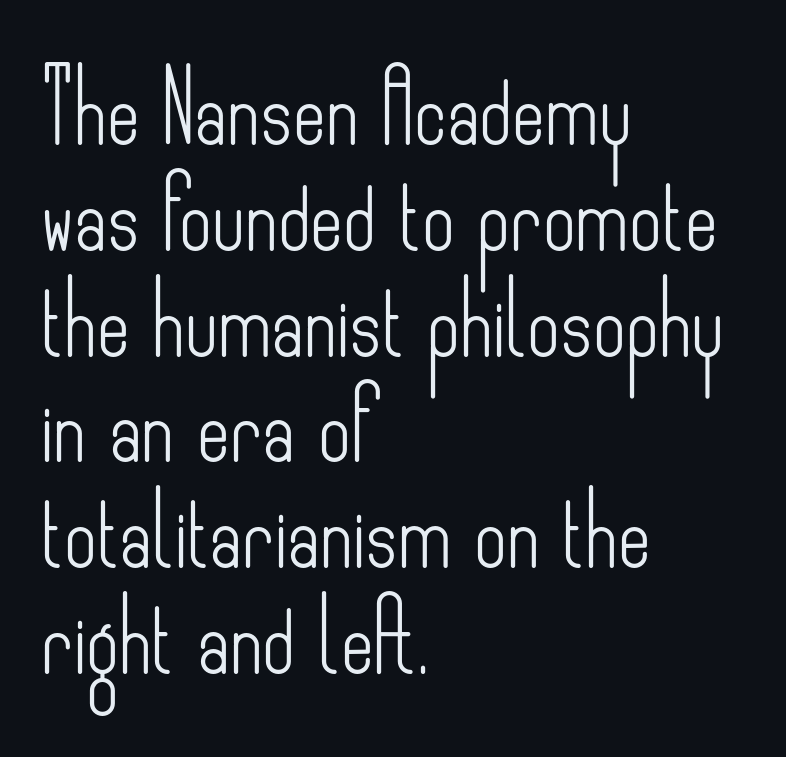
{"serif": "no", "italic": "no", "bold": "no", "weight": "light", "width": "condensed", "stroke_contrast": "low", "x_height": "small", "monospaced": "no", "underline": "no", "align": "left", "line_spacing": "normal", "line_spacing_ratio": 1.49, "letter_spacing": "normal", "letter_spacing_em": 0.0, "glyph_px": 71}
